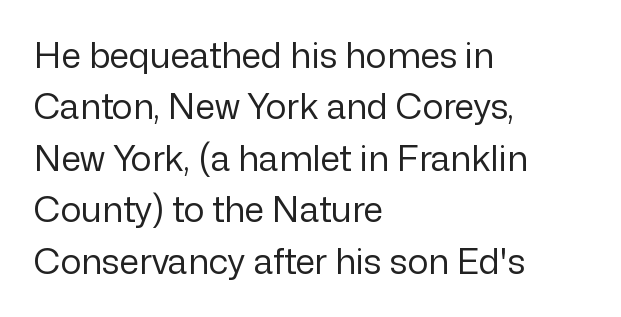
Type without underlining. Ink coverage per letter is moderate at most. Ascenders rise straight up at ninety degrees. Caption: multi-line text, flush left, ragged right. Nobody touched the tracking dial on this one. No feet cap the strokes, marking this as sans-serif type.
